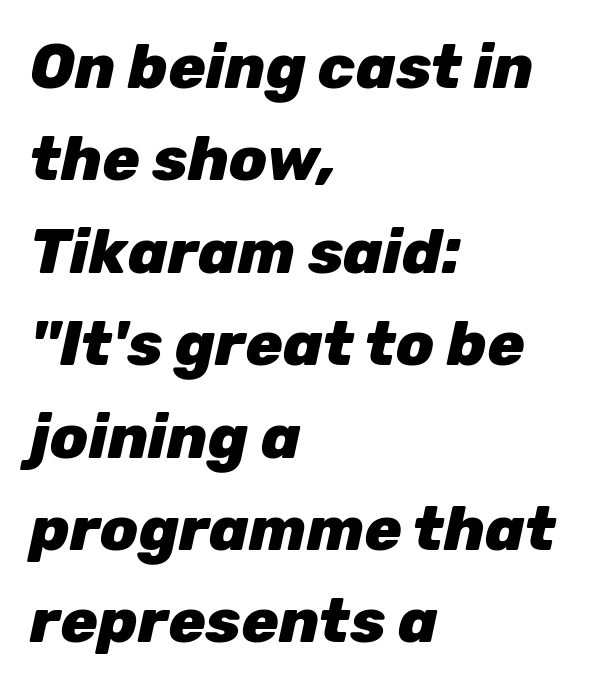
Q: Is the text bold? A: Yes.
Q: Is the text italic (slanted)? A: Yes, it leans right by about 12 degrees.
Q: Is the text underlined? A: No.
Q: How is the paragraph aligned? A: Left-aligned.
Q: Is the spacing between letters normal or unusually wide? A: Normal.
Q: Is the spacing between lines tight, normal or loose? A: Normal.
Q: Width (condensed, normal, or wide)? A: Normal.
Q: Stroke contrast? A: Low.
Q: x-height? A: Medium.
Q: Monospaced? A: No.
